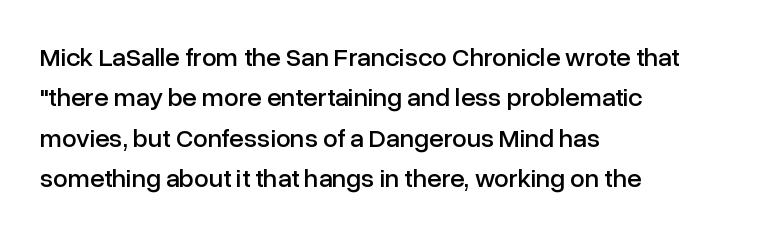
The image shows 26 px text type, upright; set left-aligned, normal line spacing (1.55x), normal letter spacing, not underlined.
